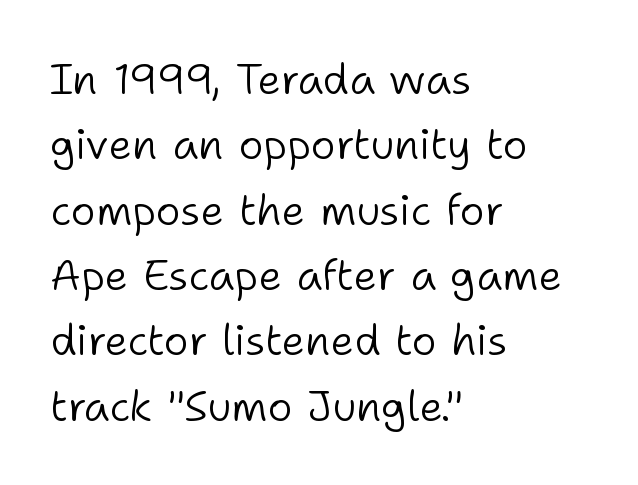
{"serif": "no", "italic": "no", "bold": "no", "weight": "light", "width": "normal", "stroke_contrast": "low", "x_height": "medium", "monospaced": "no", "underline": "no", "align": "left", "line_spacing": "normal", "line_spacing_ratio": 1.52, "letter_spacing": "normal", "letter_spacing_em": 0.0, "glyph_px": 43}
